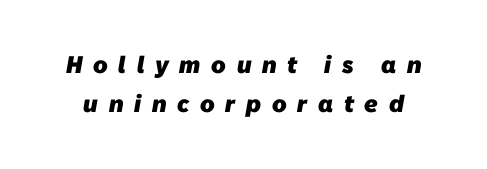
Q: Is the text bold? A: Yes.
Q: Is the text underlined? A: No.
Q: Is the spacing between letters normal or unusually wide? A: Unusually wide.
Q: Is the spacing between lines tight, normal or loose? A: Normal.
